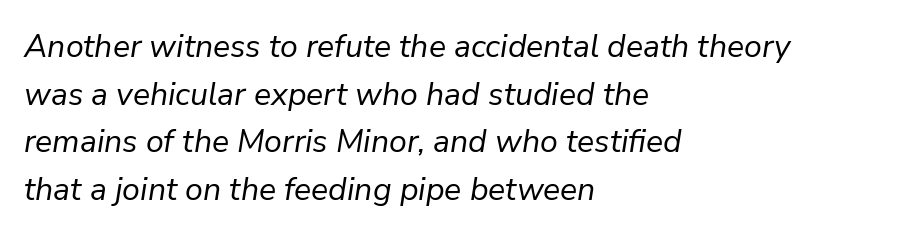
The image shows 32 px regular-weight type, italic (leaning right); set left-aligned, normal line spacing (1.49x), normal letter spacing, not underlined; low stroke contrast and a medium x-height.
